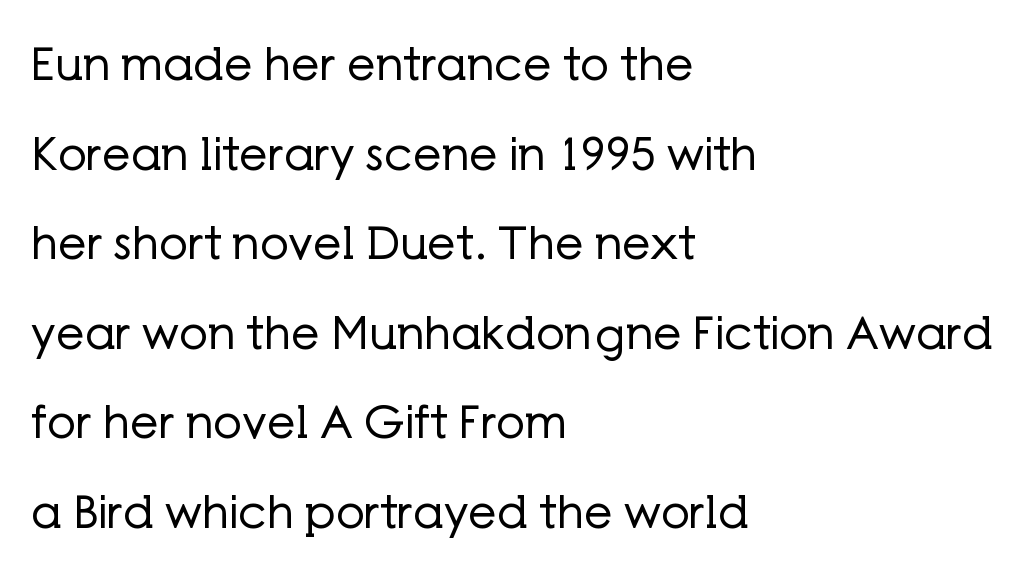
Q: Is the text bold? A: No.
Q: Is the text italic (slanted)? A: No, it is upright.
Q: Is the typeface a serif or a sans-serif typeface? A: Sans-serif.
Q: Is the text underlined? A: No.
Q: How is the paragraph aligned? A: Left-aligned.
Q: Is the spacing between letters normal or unusually wide? A: Normal.
Q: Is the spacing between lines tight, normal or loose? A: Loose.
Q: Width (condensed, normal, or wide)? A: Normal.
Q: Stroke contrast? A: Low.
Q: x-height? A: Medium.
Q: Monospaced? A: No.
